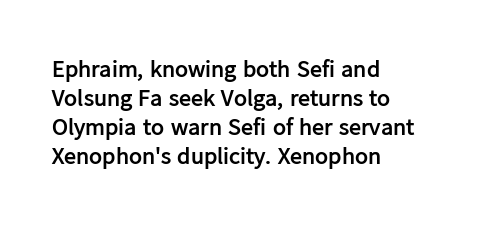
The image shows 24 px bold type, upright; set left-aligned, line spacing 1.21x, normal letter spacing, not underlined.
